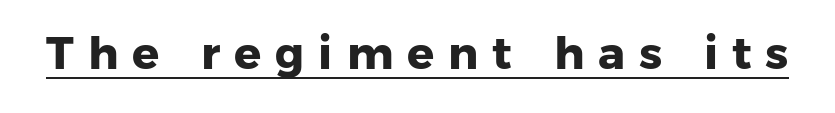
{"serif": "no", "bold": "yes", "weight": "heavy", "width": "normal", "stroke_contrast": "low", "x_height": "medium", "monospaced": "no", "underline": "yes", "letter_spacing": "wide", "letter_spacing_em": 0.31, "glyph_px": 45}
